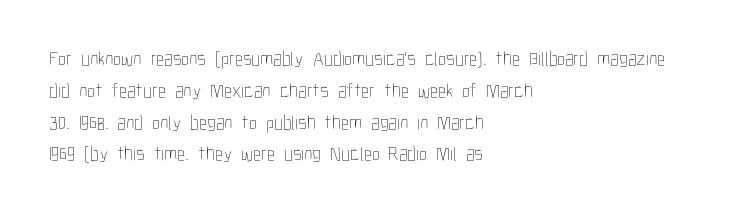
Q: Is the text bold? A: No.
Q: Is the text italic (slanted)? A: No, it is upright.
Q: Is the text underlined? A: No.
Q: How is the paragraph aligned? A: Left-aligned.
Q: Is the spacing between letters normal or unusually wide? A: Normal.
Q: Is the spacing between lines tight, normal or loose? A: Normal.
